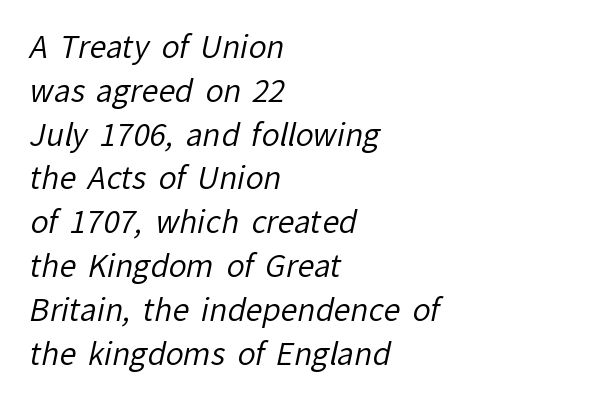
The image shows 30 px regular-weight sans-serif type; set left-aligned, normal line spacing (1.46x), normal letter spacing, not underlined; low stroke contrast and a medium x-height.
